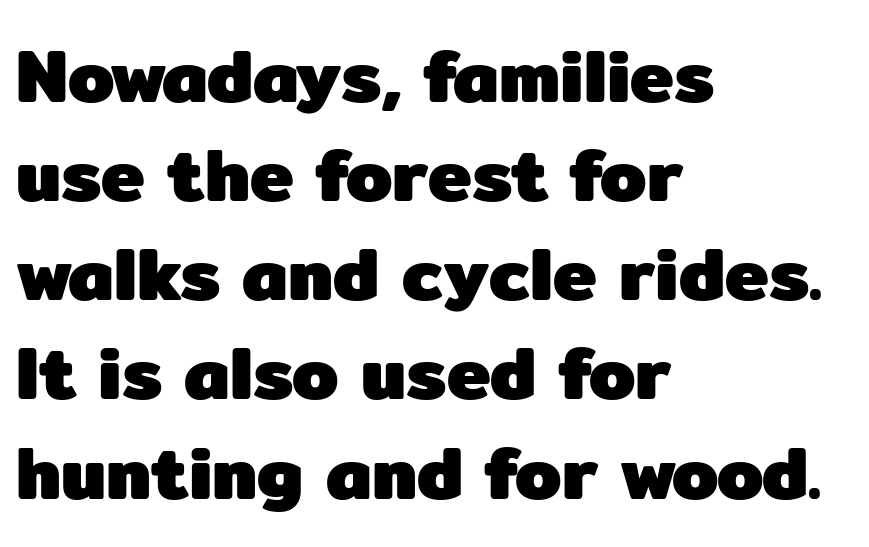
The rendering shows plain stroke endings on the letterforms — a sans-serif design. What weight is shown? A full bold with thick strokes. Unlike italic type, these characters show no tilt at all. The string is rendered with underlining switched off. Characters follow at the spacing the type designer built in.
